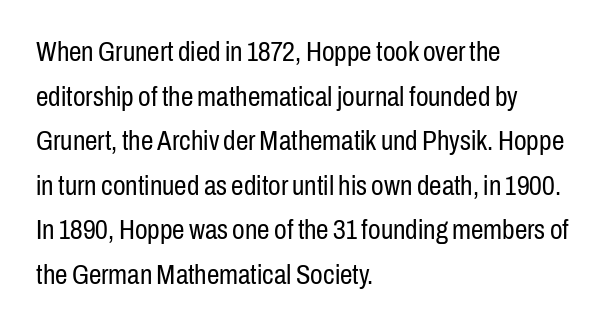
The letters stand upright; this is a roman face. No extra ink here — the face is not bold. The text block is weighted toward the left margin, trailing off unevenly rightward. Normally led — the rows are evenly, conventionally spaced. Descenders are the only things crossing below the line.
